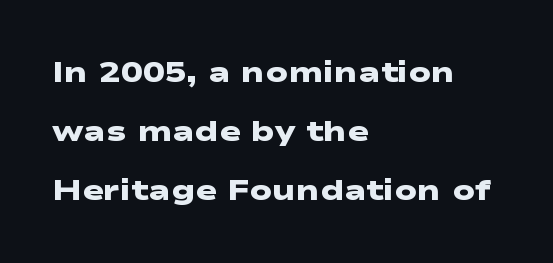
{"serif": "no", "bold": "yes", "weight": "heavy", "width": "wide", "stroke_contrast": "low", "x_height": "medium", "monospaced": "no", "underline": "no", "align": "left", "line_spacing": "loose", "line_spacing_ratio": 2.03, "letter_spacing": "normal", "letter_spacing_em": 0.0, "glyph_px": 29}
